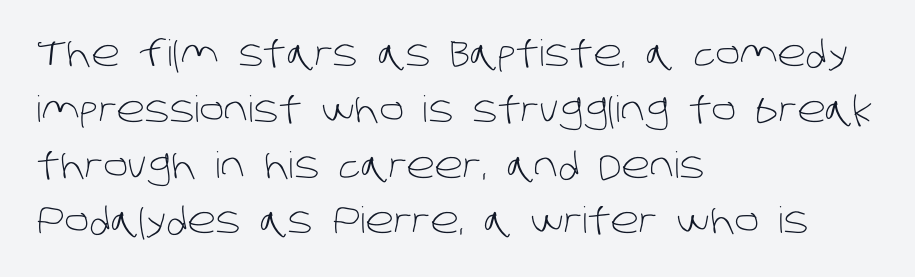
Spacing between characters is what you'd get straight out of the box. Note: no serifs on the glyphs. Layout note: lines flush left. Bare-footed words on every line. These lines are rendered in a variable-pitch font.
